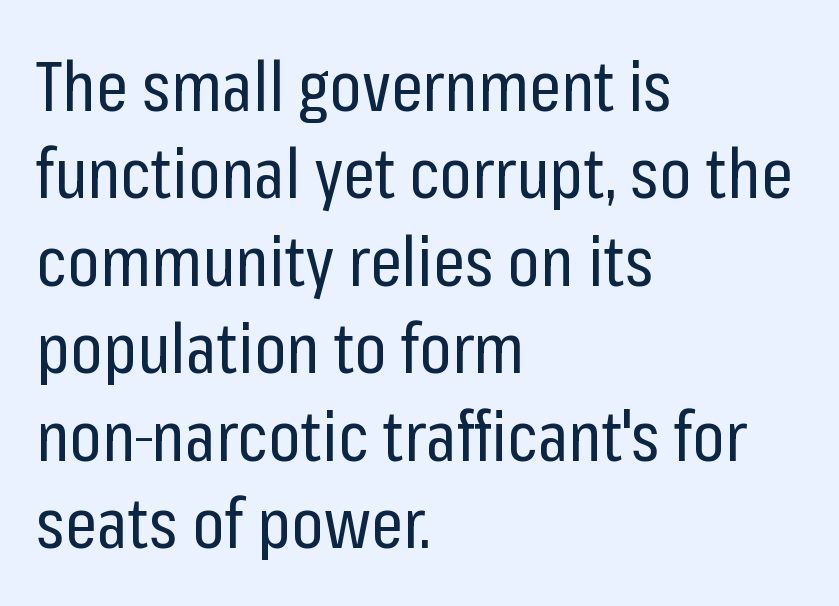
The horizontal fit of the characters is conventional and even. Casual observation: everything's shoved over to the left. Grotesque or geometric, the face here clearly has no serifs. A typesetter would call this proportional, since set widths differ per character.
